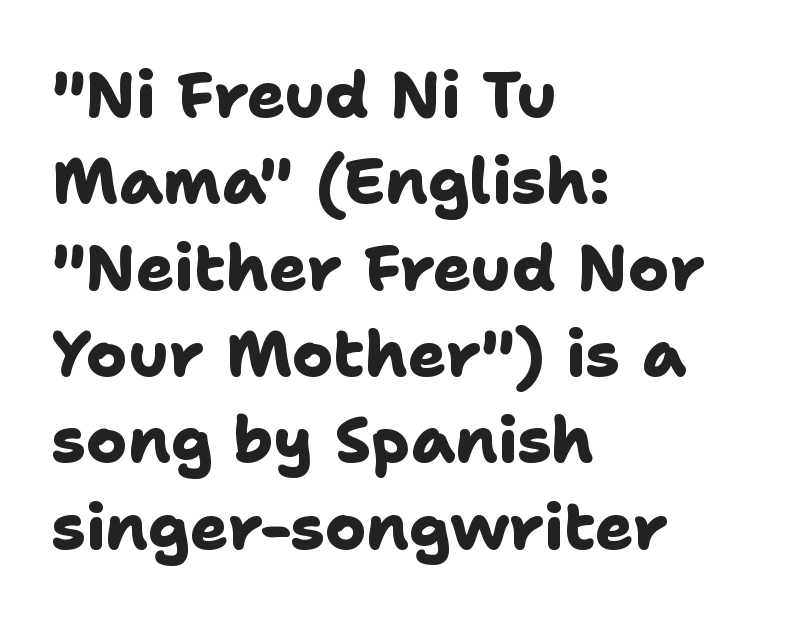
The image shows 63 px heavy sans-serif type; set left-aligned, normal line spacing (1.37x), normal letter spacing, not underlined; low stroke contrast and a medium x-height.
